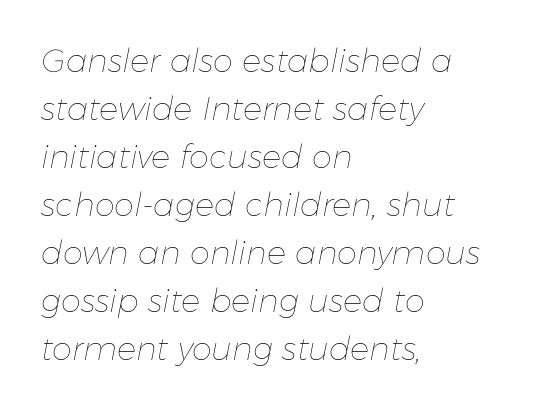
{"italic": "yes", "lean": "right", "slant_degrees": 11, "bold": "no", "weight": "thin", "width": "normal", "stroke_contrast": "low", "x_height": "medium", "monospaced": "no", "underline": "no", "align": "left", "line_spacing": "normal", "line_spacing_ratio": 1.5, "letter_spacing": "normal", "letter_spacing_em": 0.0, "glyph_px": 32}
